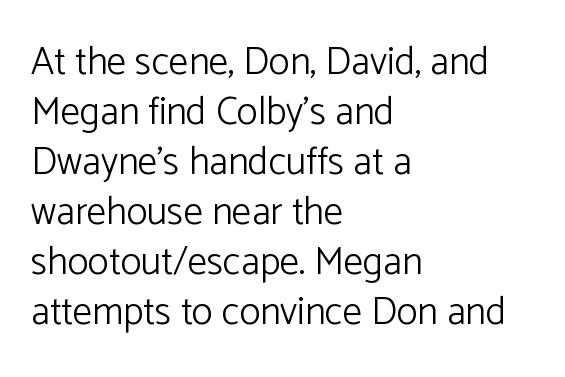
Stroke mass is kept to a normal reading level or below. Nothing sits at the stroke ends, so this counts as sans-serif. Horizontally, the lines are justified to the leading edge only. The area under the type is left untouched.
